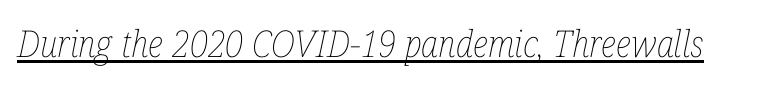
The gaps between neighbouring characters are ordinary and unremarkable. Stems and bowls with no extra thickness — not bold. Is the type slanted? Yes — the strokes lean at a clear angle. This sample has the flowing, uneven cadence of proportional lettering. Compared with undecorated copy, this sample adds a rule below the words.
